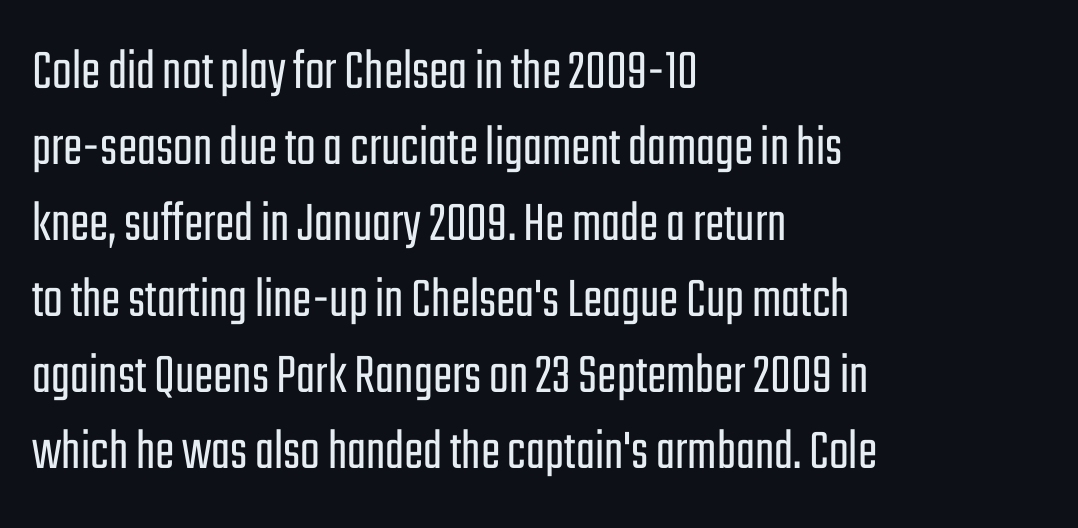
Q: Is the text bold? A: No.
Q: Is the text italic (slanted)? A: No, it is upright.
Q: Is the typeface a serif or a sans-serif typeface? A: Sans-serif.
Q: Is the text underlined? A: No.
Q: How is the paragraph aligned? A: Left-aligned.
Q: Is the spacing between letters normal or unusually wide? A: Normal.
Q: Is the spacing between lines tight, normal or loose? A: Normal.
Q: Width (condensed, normal, or wide)? A: Condensed.
Q: Stroke contrast? A: Low.
Q: x-height? A: Medium.
Q: Monospaced? A: No.
